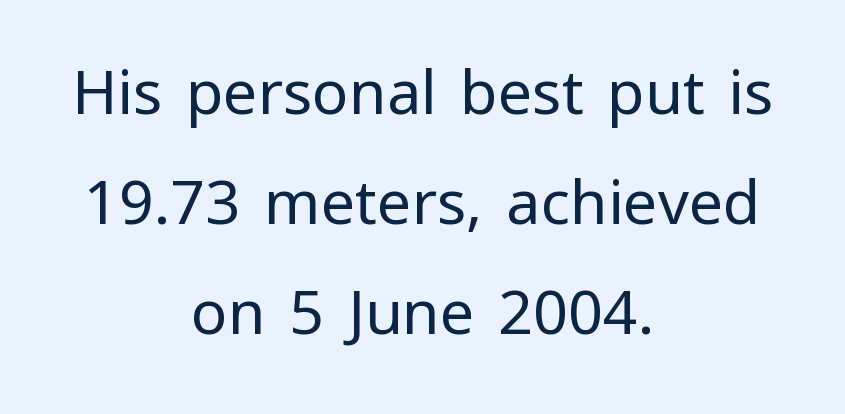
The rendering shows plain stroke endings on the letterforms — a sans-serif design. Beneath every word, the page is bare. Nope, not italic — everything's standing straight. The rendering uses natural spacing where letterforms have individual widths. The gaps between neighbouring characters are ordinary and unremarkable.
